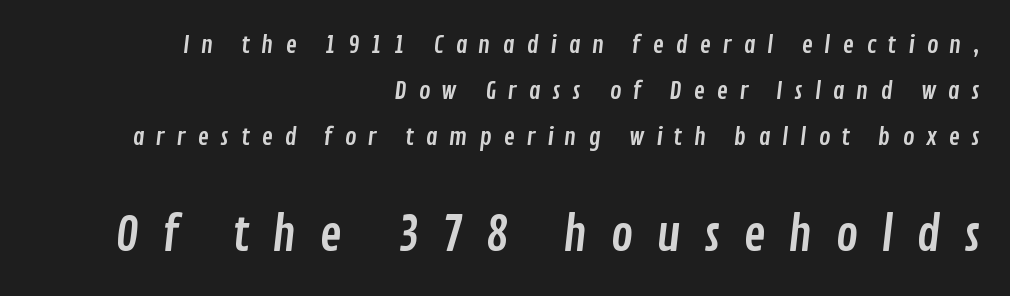
This is sans-serif lettering, the kind often seen on screens and signage. Decoration check: the copy has no underline. Tracking value appears strongly positive — letters spread wide. Does the leading feel generous? Absolutely, it's lavish. Visually, the bottom section dominates because its glyphs are scaled up. A typesetter would call this proportional, since set widths differ per character.
